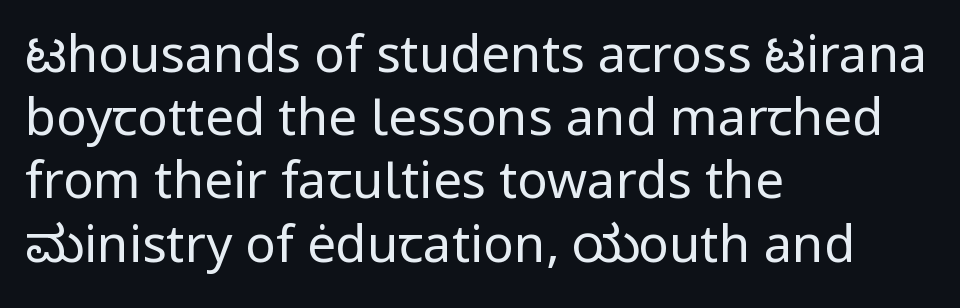
{"serif": "no", "italic": "no", "bold": "no", "weight": "regular", "width": "normal", "stroke_contrast": "low", "x_height": "medium", "monospaced": "no", "underline": "no", "align": "left", "line_spacing_ratio": 1.24, "letter_spacing": "normal", "letter_spacing_em": 0.0, "glyph_px": 51}
